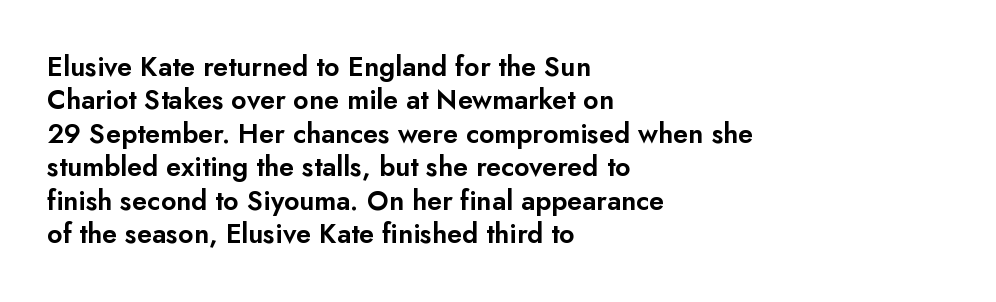
The image shows 27 px text type, upright; set left-aligned, line spacing 1.24x, normal letter spacing, not underlined.
